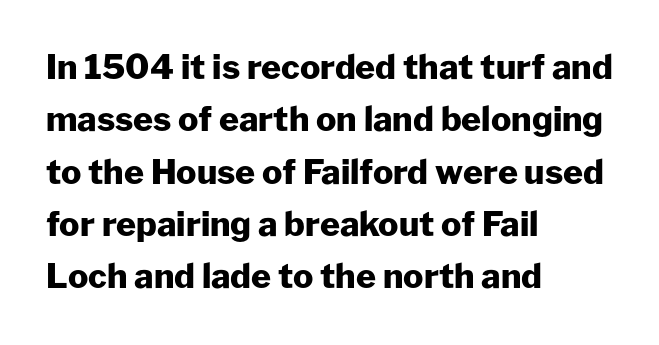
The image shows 34 px heavy sans-serif type, upright; set left-aligned, normal line spacing (1.54x), normal letter spacing, not underlined; low stroke contrast and a medium x-height.
